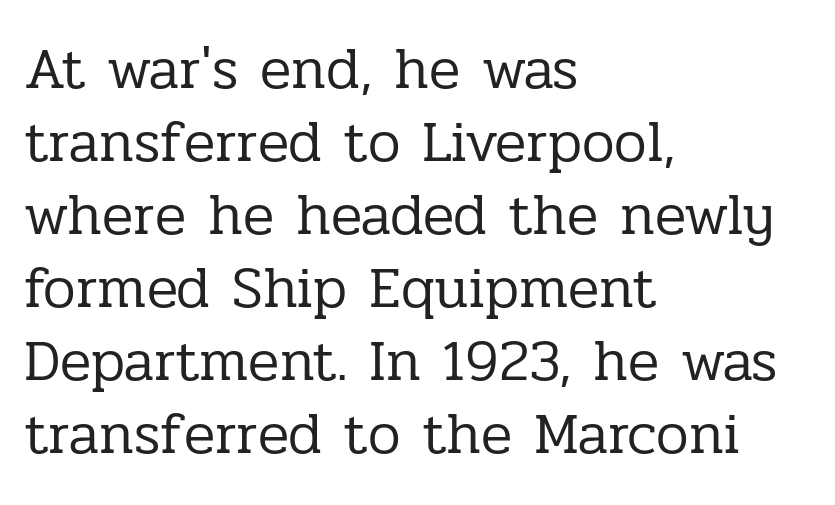
The image shows 58 px regular-weight serif type, upright; set left-aligned, normal line spacing (1.26x), normal letter spacing, not underlined; low stroke contrast and a medium x-height.
